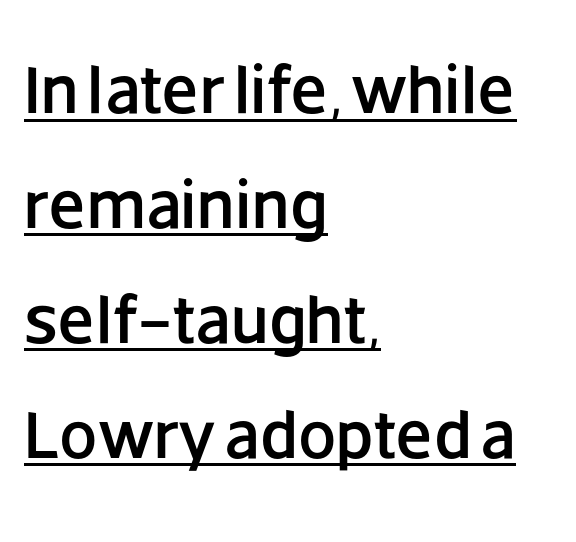
The image shows 68 px sans-serif type, upright; set left-aligned, normal line spacing (1.69x), normal letter spacing, underlined; low stroke contrast and a large x-height.
